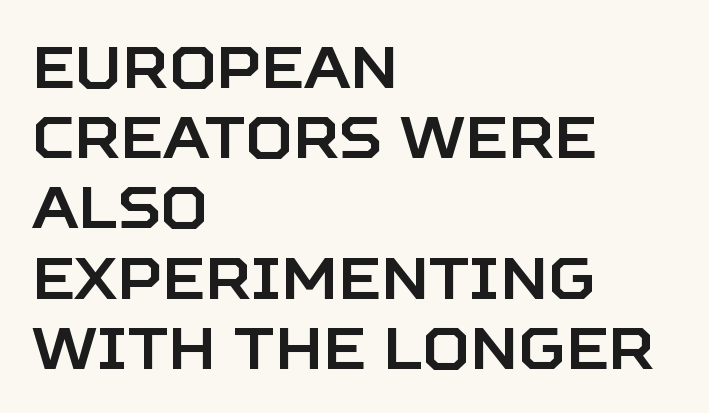
{"serif": "no", "italic": "no", "width": "normal", "stroke_contrast": "low", "x_height": "large", "monospaced": "no", "underline": "no", "align": "left", "line_spacing_ratio": 1.21, "letter_spacing": "normal", "letter_spacing_em": 0.0, "glyph_px": 58}
